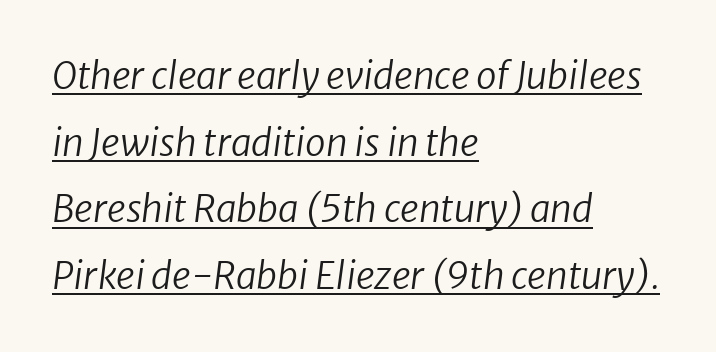
Q: Is the text bold? A: No.
Q: Is the text italic (slanted)? A: Yes, it leans right by about 8 degrees.
Q: Is the text underlined? A: Yes.
Q: How is the paragraph aligned? A: Left-aligned.
Q: Is the spacing between letters normal or unusually wide? A: Normal.
Q: Width (condensed, normal, or wide)? A: Normal.
Q: Stroke contrast? A: Low.
Q: x-height? A: Medium.
Q: Monospaced? A: No.
